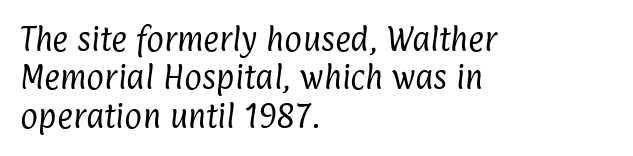
Typeset ragged right — the left edge is the straight one. Clear beneath every line of the passage. Vertically, the passage feels balanced, rows spaced as you'd expect. Letter spacing: default. Bold? No — there's no thickening of the strokes.
